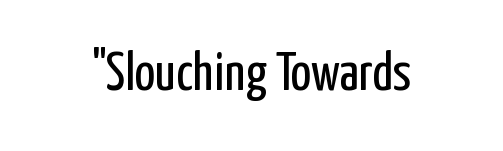
The passage shown is typeset with a sans-serif family. The string is rendered with underlining switched off. Proportional: the letters do not fall into vertical columns. How are the letters spaced? Ordinarily, with no added tracking. Letters have the restrained weight of plain body copy at most. Unlike italic type, these characters show no tilt at all.
